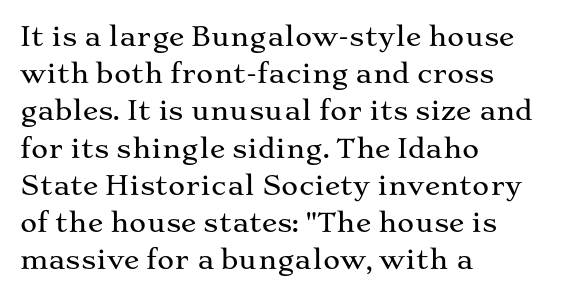
The passage is arranged the way most books set body copy — flush left. No extra tracking has been applied to these lines. You can tell it's not italic because the verticals are truly vertical. The leading is moderate, giving the passage an even texture. The specimen omits any rule beneath the text block's lines.
